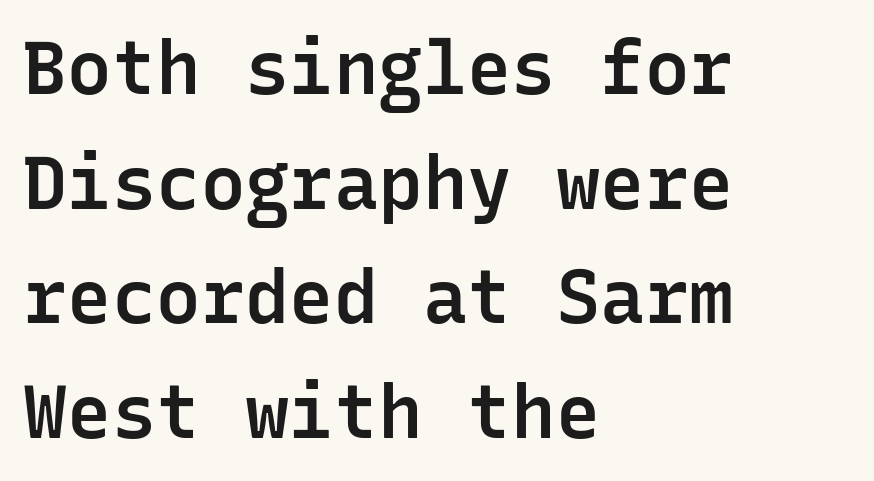
Visually the block forms a straight wall on the left and a jagged coastline on the right. The lines sit at an ordinary, default distance from one another. How heavy is the stroke? Medium-heavy — a semibold, shy of bold. Words appear dense and cohesive because spacing is normal. Style check: upright. Underlining? Definitely not there.
